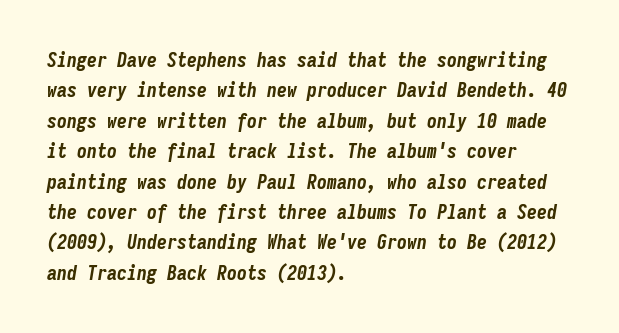
{"italic": "yes", "lean": "right", "slant_degrees": 9, "bold": "yes", "underline": "no", "align": "left", "line_spacing": "normal", "line_spacing_ratio": 1.52, "letter_spacing": "normal", "letter_spacing_em": 0.0, "glyph_px": 20}
